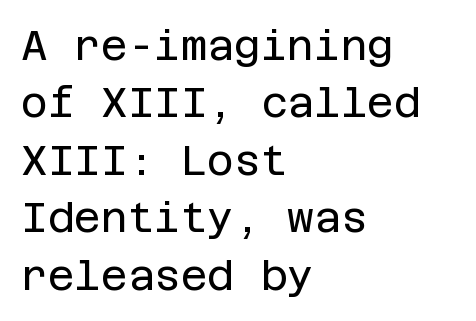
The image shows 41 px regular-weight sans-serif type, upright; set left-aligned, normal line spacing (1.4x), normal letter spacing, not underlined; low stroke contrast and a large x-height.
